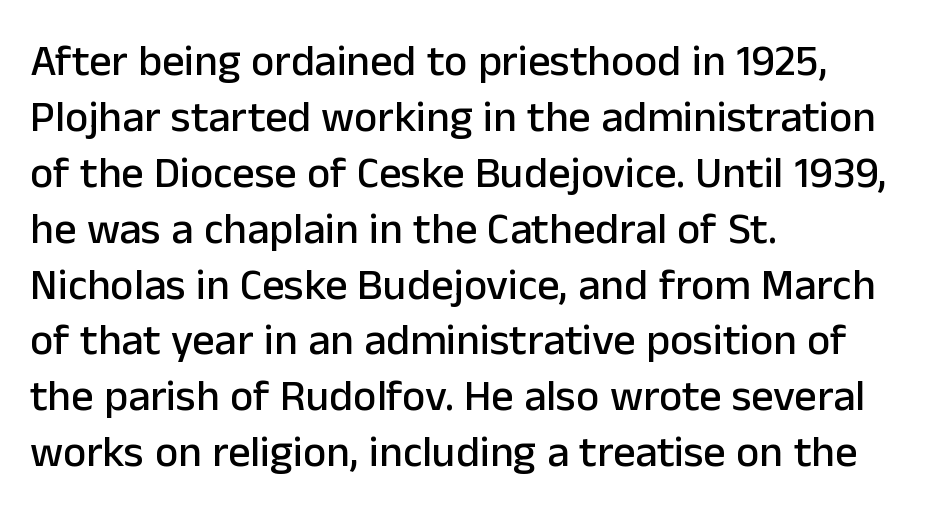
Q: Is the text italic (slanted)? A: No, it is upright.
Q: Is the typeface a serif or a sans-serif typeface? A: Sans-serif.
Q: Is the text underlined? A: No.
Q: How is the paragraph aligned? A: Left-aligned.
Q: Is the spacing between letters normal or unusually wide? A: Normal.
Q: Is the spacing between lines tight, normal or loose? A: Normal.
Q: Width (condensed, normal, or wide)? A: Normal.
Q: Stroke contrast? A: Low.
Q: x-height? A: Medium.
Q: Monospaced? A: No.
